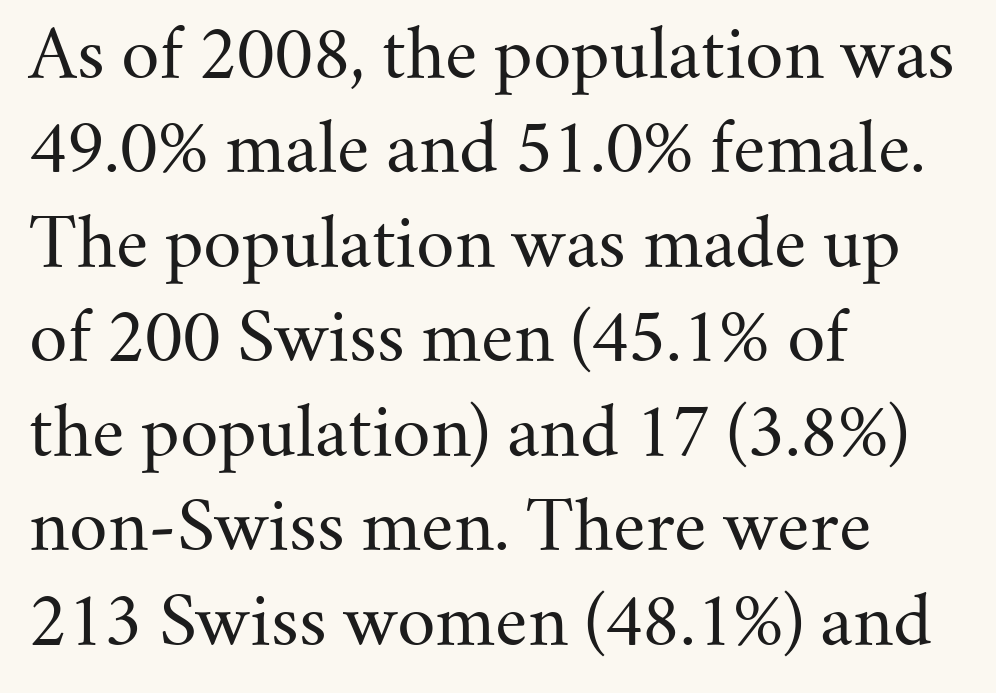
{"serif": "yes", "italic": "no", "bold": "no", "weight": "regular", "width": "normal", "stroke_contrast": "medium", "x_height": "small", "monospaced": "no", "underline": "no", "align": "left", "line_spacing": "normal", "line_spacing_ratio": 1.41, "letter_spacing": "normal", "letter_spacing_em": 0.0, "glyph_px": 67}
